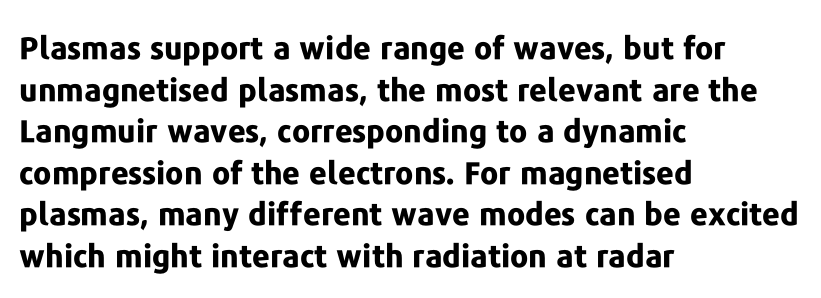
The image shows 31 px bold sans-serif type, upright; set left-aligned, normal line spacing (1.34x), normal letter spacing, not underlined; low stroke contrast and a medium x-height.
